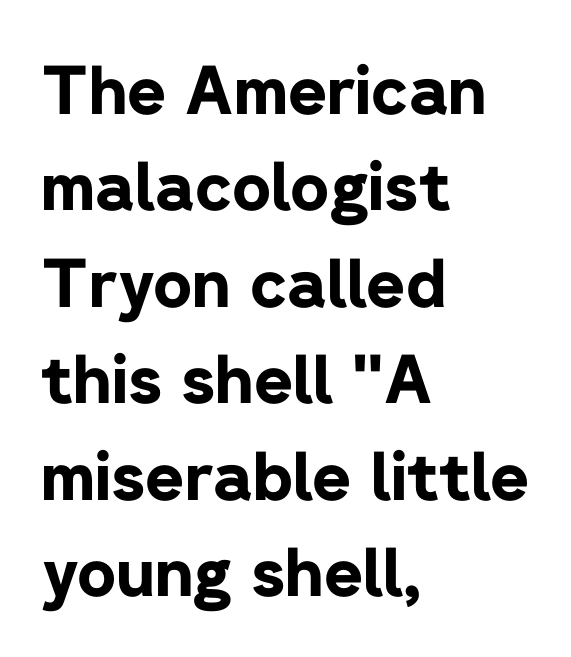
The gap between lines stays unmarked. How would I describe the line gaps? Plain and ordinary. These lines are composed in type without serifs. Varying glyph widths throughout — classic text-font behaviour.
